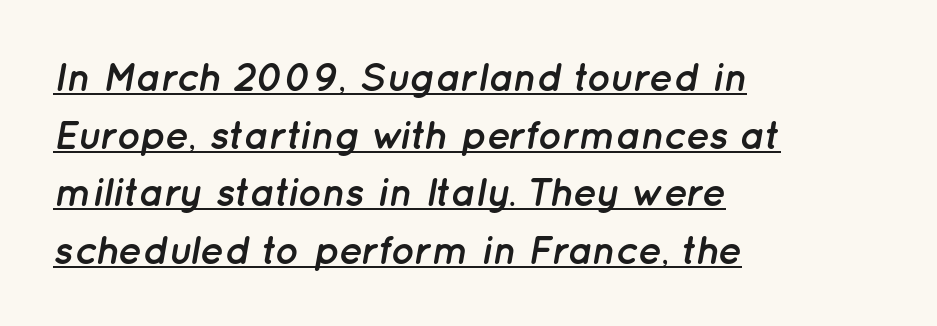
Q: Is the text bold? A: Yes.
Q: Is the text italic (slanted)? A: Yes, it leans right by about 12 degrees.
Q: Is the text underlined? A: Yes.
Q: How is the paragraph aligned? A: Left-aligned.
Q: Is the spacing between letters normal or unusually wide? A: Normal.
Q: Is the spacing between lines tight, normal or loose? A: Normal.
Q: Width (condensed, normal, or wide)? A: Normal.
Q: Stroke contrast? A: Low.
Q: x-height? A: Medium.
Q: Monospaced? A: No.
